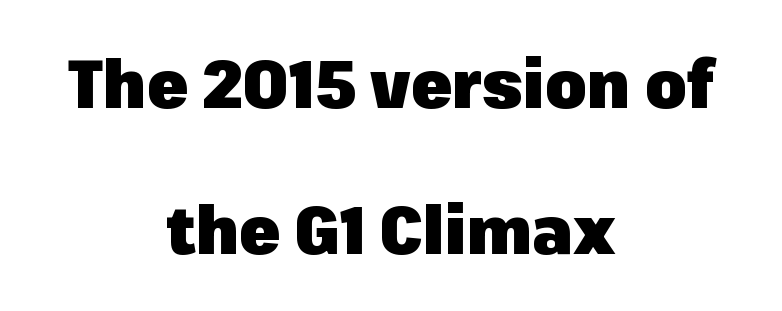
Q: Is the text bold? A: Yes.
Q: Is the text italic (slanted)? A: No, it is upright.
Q: Is the typeface a serif or a sans-serif typeface? A: Sans-serif.
Q: Is the text underlined? A: No.
Q: How is the paragraph aligned? A: Centered.
Q: Is the spacing between letters normal or unusually wide? A: Normal.
Q: Is the spacing between lines tight, normal or loose? A: Loose.
Q: Width (condensed, normal, or wide)? A: Normal.
Q: Stroke contrast? A: Low.
Q: x-height? A: Medium.
Q: Monospaced? A: No.
